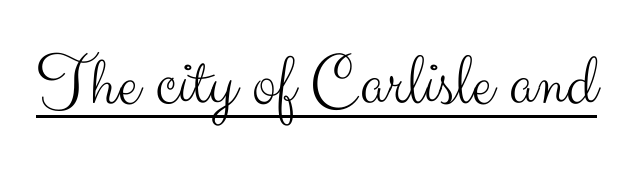
{"serif": "no", "bold": "no", "weight": "light", "width": "normal", "stroke_contrast": "medium", "x_height": "small", "monospaced": "no", "underline": "yes", "letter_spacing": "normal", "letter_spacing_em": 0.0, "glyph_px": 74}
